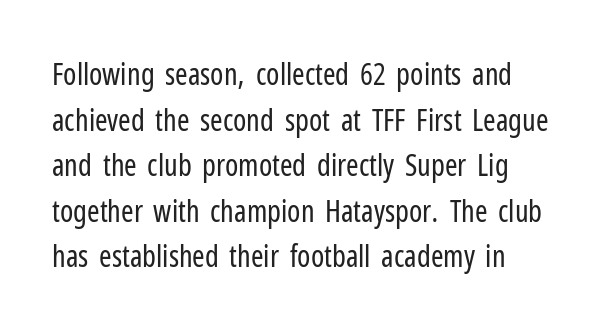
Q: Is the text bold? A: No.
Q: Is the text italic (slanted)? A: No, it is upright.
Q: Is the typeface a serif or a sans-serif typeface? A: Sans-serif.
Q: Is the text underlined? A: No.
Q: How is the paragraph aligned? A: Left-aligned.
Q: Is the spacing between letters normal or unusually wide? A: Normal.
Q: Is the spacing between lines tight, normal or loose? A: Normal.
Q: Width (condensed, normal, or wide)? A: Condensed.
Q: Stroke contrast? A: Low.
Q: x-height? A: Medium.
Q: Monospaced? A: No.
